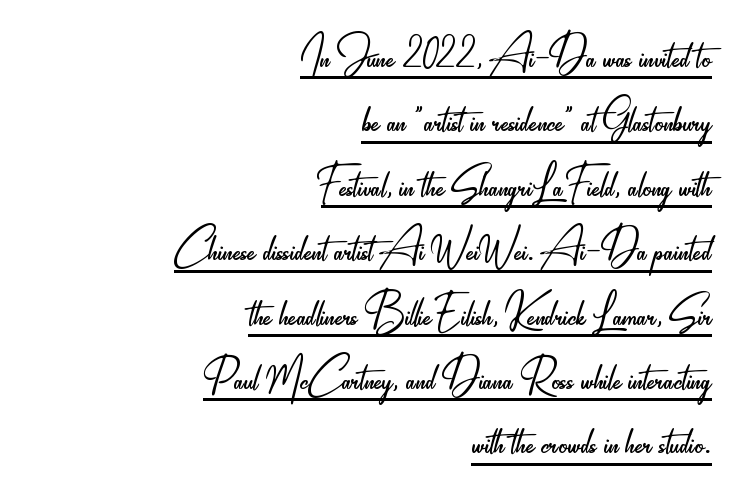
What's the leading like? Squeezed, with rows nearly overlapping. Here the designer chose a conventional face with non-uniform glyph widths. The characters display no serif detailing; their extremities are plain.
